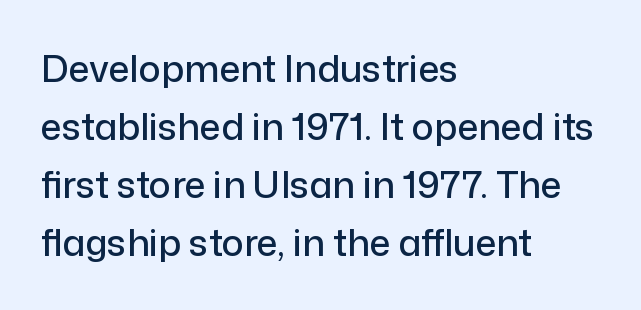
Q: Is the text italic (slanted)? A: No, it is upright.
Q: Is the typeface a serif or a sans-serif typeface? A: Sans-serif.
Q: Is the text underlined? A: No.
Q: How is the paragraph aligned? A: Left-aligned.
Q: Is the spacing between letters normal or unusually wide? A: Normal.
Q: Is the spacing between lines tight, normal or loose? A: Normal.
Q: Width (condensed, normal, or wide)? A: Normal.
Q: Stroke contrast? A: Low.
Q: x-height? A: Medium.
Q: Monospaced? A: No.
